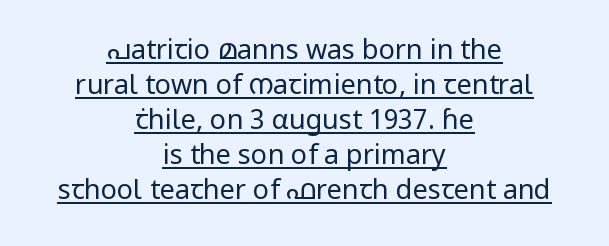
The image shows 27 px text type, upright; set centered, normal line spacing (1.3x), normal letter spacing, underlined.
